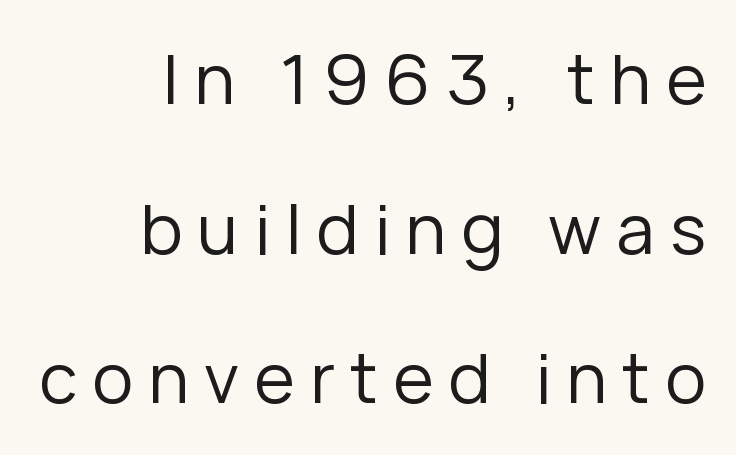
The image shows 69 px regular-weight sans-serif type, upright; set right-aligned, loose line spacing (2.17x), unusually wide letter spacing (+0.22 em), not underlined; low stroke contrast and a medium x-height.
